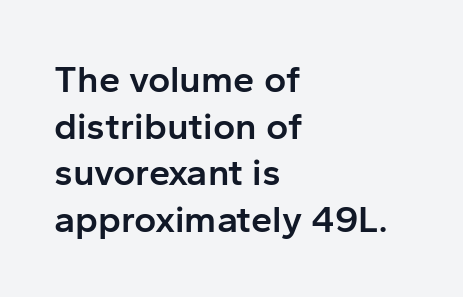
A sans-serif font was chosen for this passage. Firm but not heavy-handed strokes: this text is semibold. Anything drawn beneath the words? Only blank space. How are the letters spaced? Ordinarily, with no added tracking. Line starts are locked; line ends wander. Style check: upright.
